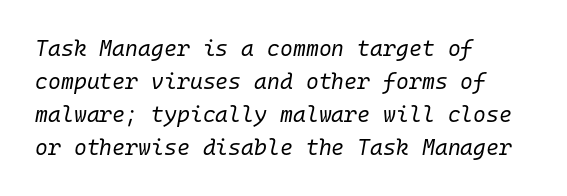
Notice how the stems are inclined rather than vertical — that's the hallmark of italics. Does the leading feel generous? No, just average. Every row of glyphs begins at an identical x-position on the left. Ink coverage per letter is moderate at most. Compared with typical body copy, the letter spacing here is the same.
